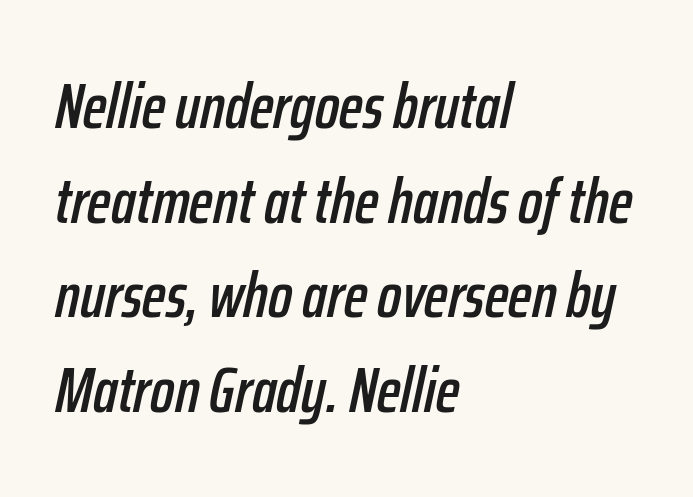
Only glyphs here, with clear space below each row. These lines keep a tight, regular rhythm from letter to letter. Here the designer chose a conventional face with non-uniform glyph widths. Typeset ragged right — the left edge is the straight one.
